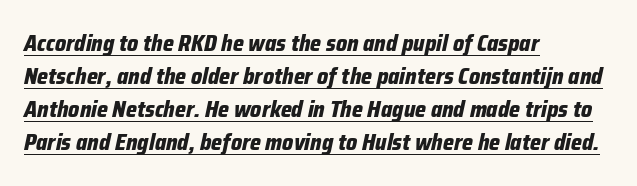
The image shows 23 px bold type, italic (leaning right); set left-aligned, normal line spacing (1.44x), normal letter spacing, underlined.
